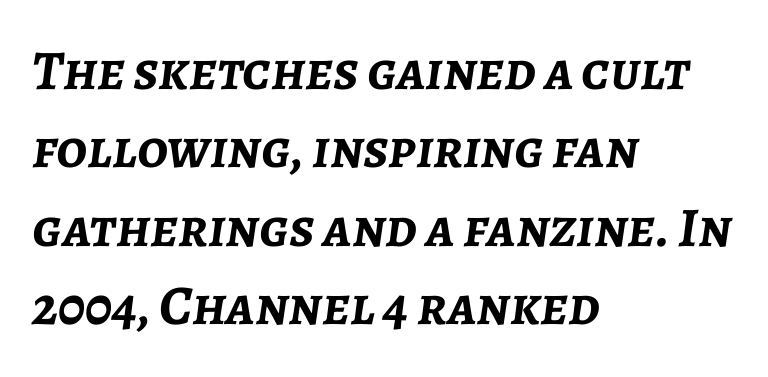
{"italic": "yes", "lean": "right", "slant_degrees": 7, "bold": "yes", "weight": "semibold", "width": "normal", "stroke_contrast": "low", "x_height": "medium", "monospaced": "no", "underline": "no", "align": "left", "line_spacing": "normal", "line_spacing_ratio": 1.4, "letter_spacing": "normal", "letter_spacing_em": 0.0, "glyph_px": 56}
